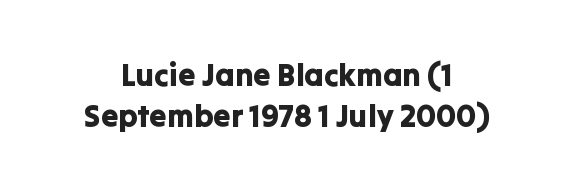
The image shows 31 px sans-serif type, upright; set normal line spacing (1.33x), normal letter spacing, not underlined; low stroke contrast and a medium x-height.
